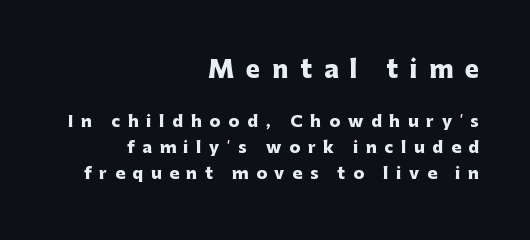
Between these two stacked blocks, the higher one wins on size. In terms of leading, this rendering sits right in the middle. No word sits above an underline. The passage shown is emphatically bold. Quick note: not italic, upright.
